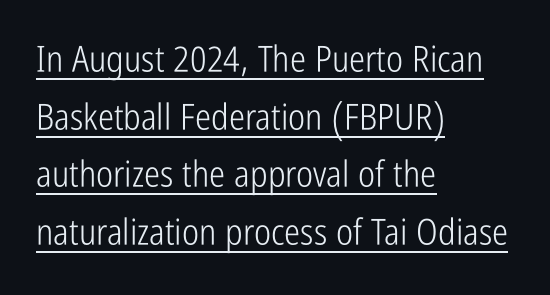
Here the designer chose a conventional face with non-uniform glyph widths. Compared with typical paragraphs, the rows here are spaced about the same. No heavy texture on the line: the type isn't bold. Check the space under the baseline: a stroke is drawn there. Notice how the passage keeps a crisp vertical edge on the left only.
